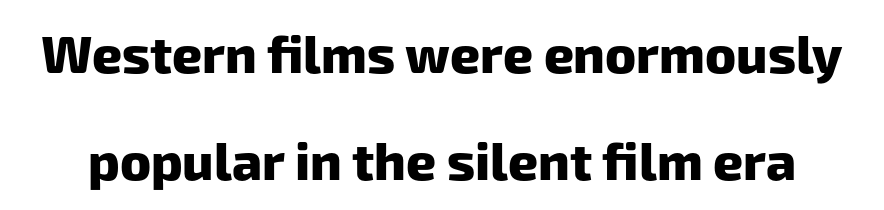
Q: Is the text bold? A: Yes.
Q: Is the typeface a serif or a sans-serif typeface? A: Sans-serif.
Q: Is the text underlined? A: No.
Q: Is the spacing between letters normal or unusually wide? A: Normal.
Q: Is the spacing between lines tight, normal or loose? A: Loose.
Q: Width (condensed, normal, or wide)? A: Normal.
Q: Stroke contrast? A: Low.
Q: x-height? A: Medium.
Q: Monospaced? A: No.
